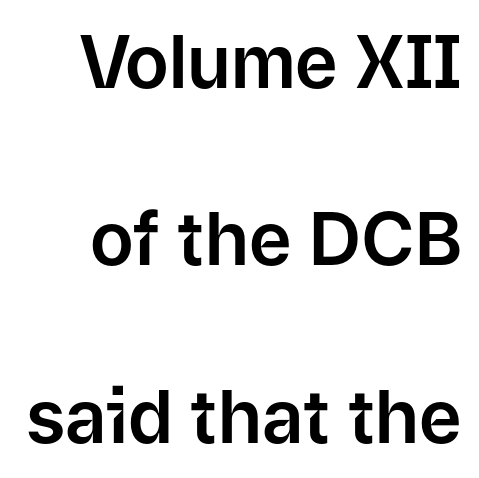
Unlike italic type, these characters show no tilt at all. Successive baselines arrive slowly, with a big drop between each. You can tell from the bare stems that sans-serif type was used. The letters sit at their default tracking, neither squeezed nor spread. Descender tails drop into unmarked territory.
